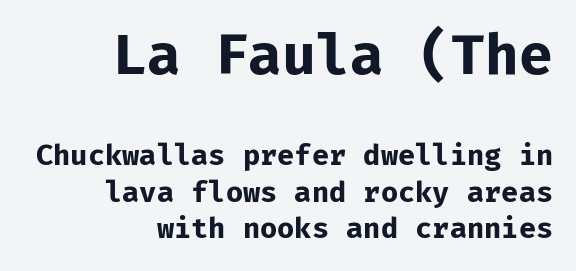
Q: Is the text bold? A: Yes.
Q: Is the text italic (slanted)? A: No, it is upright.
Q: Is the typeface a serif or a sans-serif typeface? A: Sans-serif.
Q: Is the text underlined? A: No.
Q: How is the paragraph aligned? A: Right-aligned.
Q: Is the spacing between letters normal or unusually wide? A: Normal.
Q: Is the spacing between lines tight, normal or loose? A: Normal.
Q: Which block of text is set in a larger size, the first (top) or the second (bottom)? A: The first (top) one.
Q: Width (condensed, normal, or wide)? A: Normal.
Q: Stroke contrast? A: Low.
Q: x-height? A: Medium.
